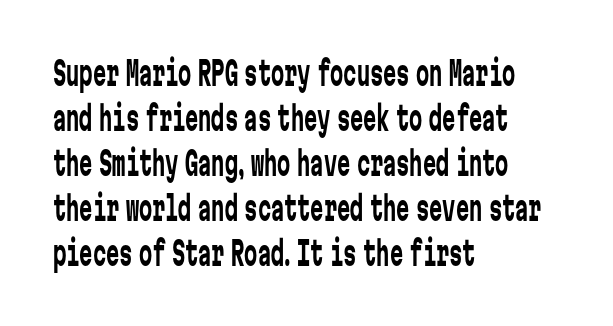
{"serif": "no", "italic": "no", "bold": "no", "weight": "regular", "width": "condensed", "stroke_contrast": "low", "x_height": "medium", "monospaced": "yes", "underline": "no", "align": "left", "line_spacing": "normal", "line_spacing_ratio": 1.36, "letter_spacing": "normal", "letter_spacing_em": 0.0, "glyph_px": 33}
